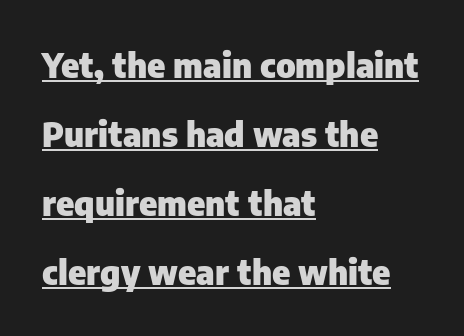
{"serif": "no", "italic": "no", "bold": "yes", "weight": "heavy", "width": "normal", "stroke_contrast": "low", "x_height": "medium", "monospaced": "no", "underline": "yes", "align": "left", "line_spacing": "loose", "line_spacing_ratio": 2.03, "letter_spacing": "normal", "letter_spacing_em": 0.0, "glyph_px": 34}
